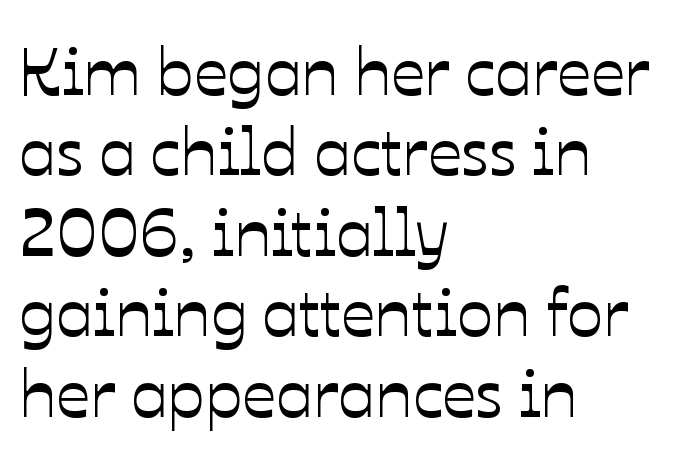
Q: Is the text italic (slanted)? A: No, it is upright.
Q: Is the text underlined? A: No.
Q: How is the paragraph aligned? A: Left-aligned.
Q: Is the spacing between letters normal or unusually wide? A: Normal.
Q: Width (condensed, normal, or wide)? A: Normal.
Q: Stroke contrast? A: Low.
Q: x-height? A: Medium.
Q: Monospaced? A: No.
